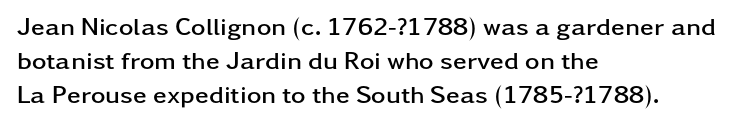
The lines in this sample share a left origin and differ only in where they stop. Summary of vertical rhythm: regular, with standard interline spacing. Italic: no, the glyphs are upright roman. The letterforms sit shoulder to shoulder at normal distance. Set as a true bold cut, around the 700 mark. The baseline area is clear.
